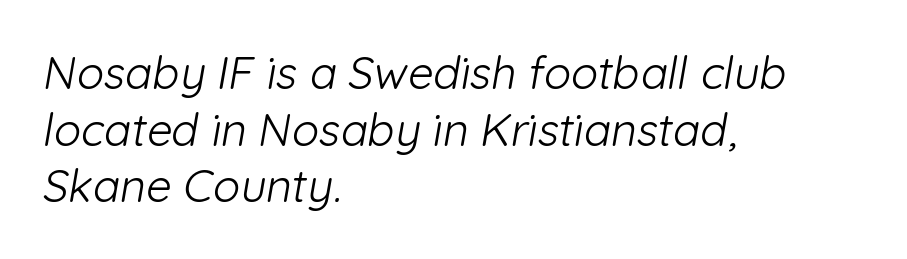
Regular leading. Glyph-to-glyph distance matches everyday printed text. Note the varied advance widths — an 'i' is clearly narrower than an 'm'. Are there feet on the stems? There aren't — it's a sans. No heavy texture on the line: the type isn't bold. Where is the straight margin? On the left.
